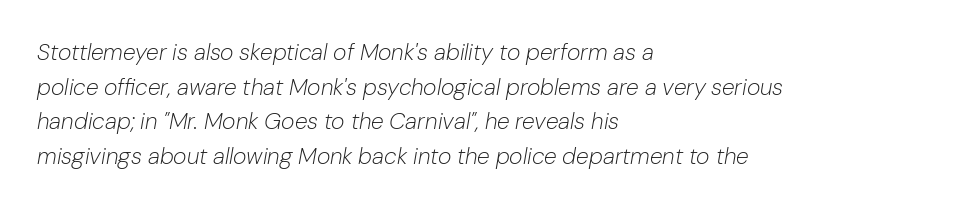
Q: Is the text bold? A: No.
Q: Is the text italic (slanted)? A: Yes, it leans right by about 10 degrees.
Q: Is the text underlined? A: No.
Q: How is the paragraph aligned? A: Left-aligned.
Q: Is the spacing between letters normal or unusually wide? A: Normal.
Q: Is the spacing between lines tight, normal or loose? A: Normal.
